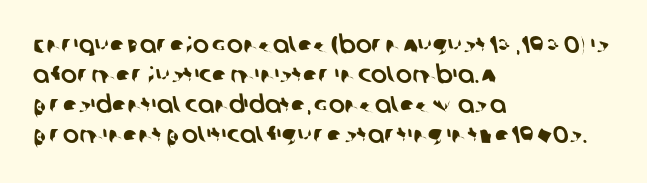
{"underline": "no", "align": "left", "line_spacing": "normal", "line_spacing_ratio": 1.25, "letter_spacing": "normal", "letter_spacing_em": 0.0, "glyph_px": 24}
